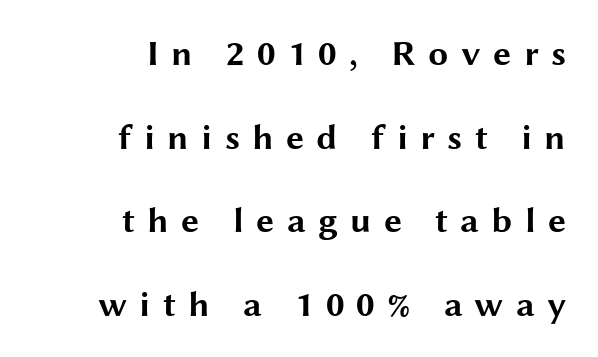
Q: Is the text bold? A: Yes.
Q: Is the text italic (slanted)? A: No, it is upright.
Q: Is the typeface a serif or a sans-serif typeface? A: Sans-serif.
Q: Is the text underlined? A: No.
Q: How is the paragraph aligned? A: Right-aligned.
Q: Is the spacing between letters normal or unusually wide? A: Unusually wide.
Q: Is the spacing between lines tight, normal or loose? A: Loose.
Q: Width (condensed, normal, or wide)? A: Wide.
Q: Stroke contrast? A: Medium.
Q: x-height? A: Medium.
Q: Monospaced? A: No.
